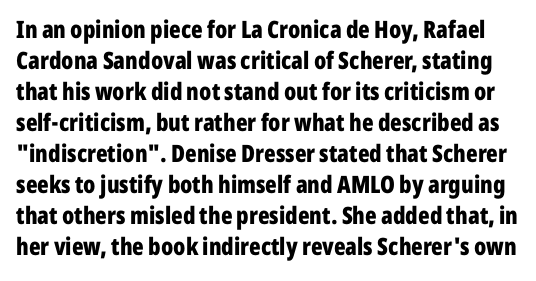
{"italic": "no", "bold": "yes", "underline": "no", "line_spacing": "normal", "line_spacing_ratio": 1.29, "letter_spacing": "normal", "letter_spacing_em": 0.0, "glyph_px": 24}
